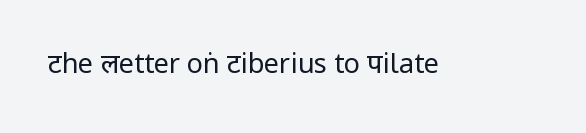
The image shows 27 px text type, upright; set normal letter spacing, not underlined.
